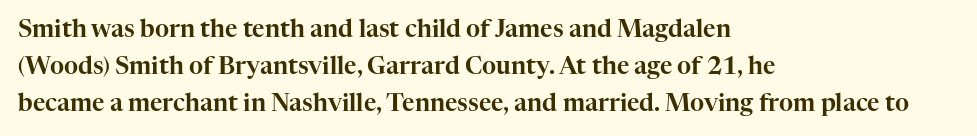
{"italic": "no", "underline": "no", "align": "left", "line_spacing": "normal", "line_spacing_ratio": 1.55, "letter_spacing": "normal", "letter_spacing_em": 0.0, "glyph_px": 24}
